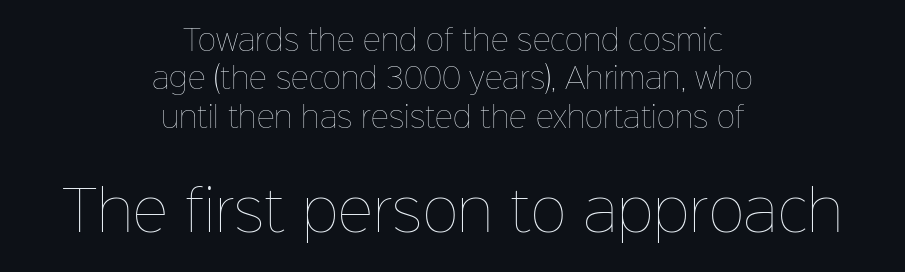
{"italic": "no", "bold": "no", "weight": "thin", "width": "normal", "stroke_contrast": "low", "x_height": "medium", "monospaced": "no", "underline": "no", "align": "center", "line_spacing": "normal", "line_spacing_ratio": 1.37, "letter_spacing": "normal", "letter_spacing_em": 0.0, "larger_block": "second", "size_ratio": 1.96, "glyph_px": 55}
